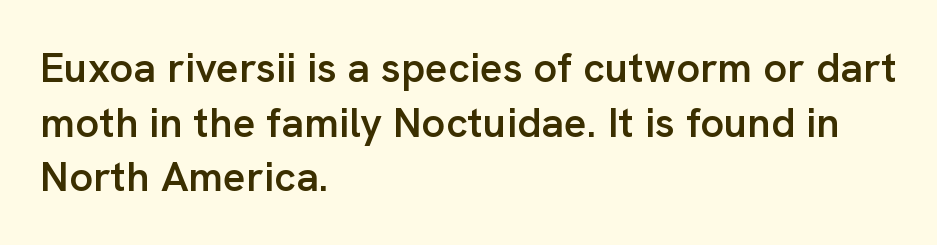
The image shows 42 px semibold sans-serif type, upright; set left-aligned, normal line spacing (1.3x), normal letter spacing, not underlined; low stroke contrast and a medium x-height.
